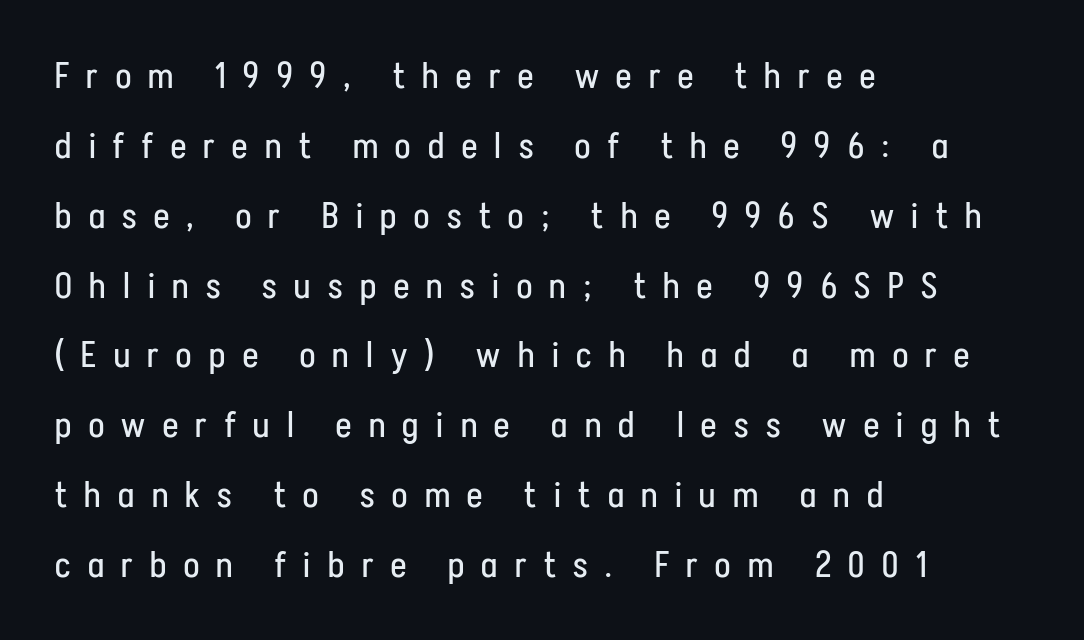
Q: Is the text bold? A: No.
Q: Is the text italic (slanted)? A: No, it is upright.
Q: Is the typeface a serif or a sans-serif typeface? A: Sans-serif.
Q: Is the text underlined? A: No.
Q: How is the paragraph aligned? A: Left-aligned.
Q: Is the spacing between letters normal or unusually wide? A: Unusually wide.
Q: Is the spacing between lines tight, normal or loose? A: Loose.
Q: Width (condensed, normal, or wide)? A: Condensed.
Q: Stroke contrast? A: Low.
Q: x-height? A: Medium.
Q: Monospaced? A: No.
